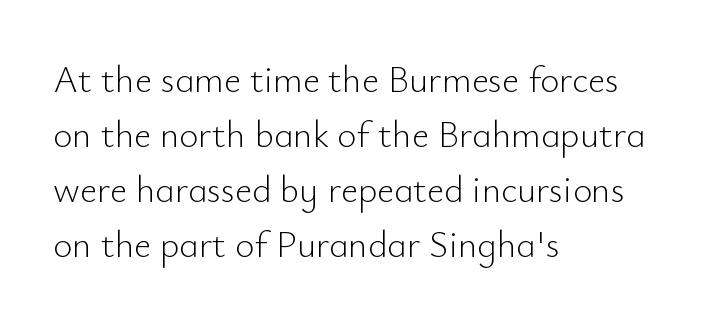
The image shows 37 px light sans-serif type, upright; set left-aligned, normal line spacing (1.49x), normal letter spacing, not underlined; low stroke contrast and a small x-height.
